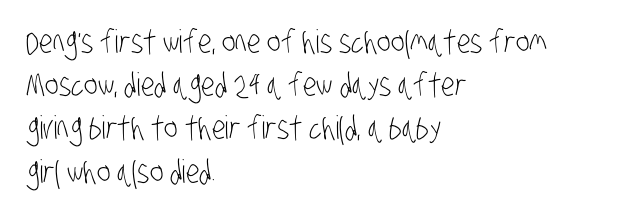
The image shows 32 px light, condensed sans-serif type; set left-aligned, normal line spacing (1.35x), normal letter spacing, not underlined; low stroke contrast and a large x-height.
